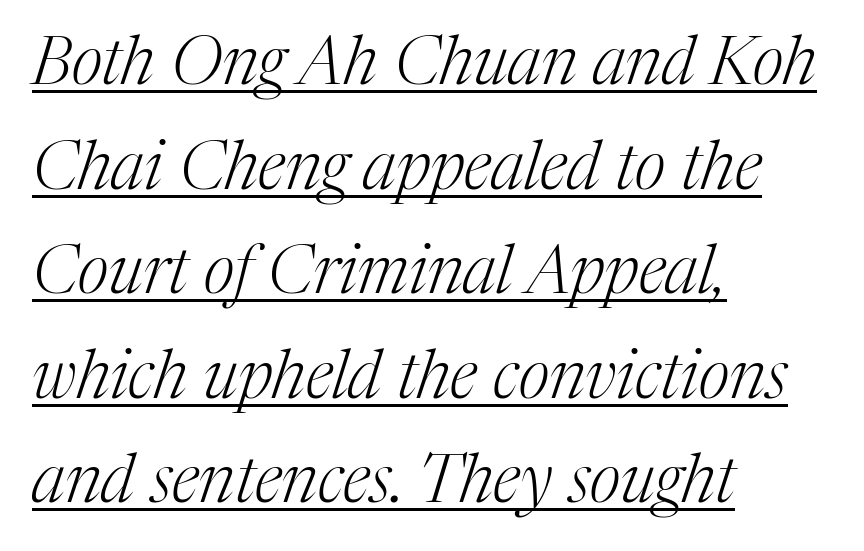
The image shows 67 px light serif type, italic (leaning right); set left-aligned, normal line spacing (1.56x), normal letter spacing, underlined; medium stroke contrast and a medium x-height.
